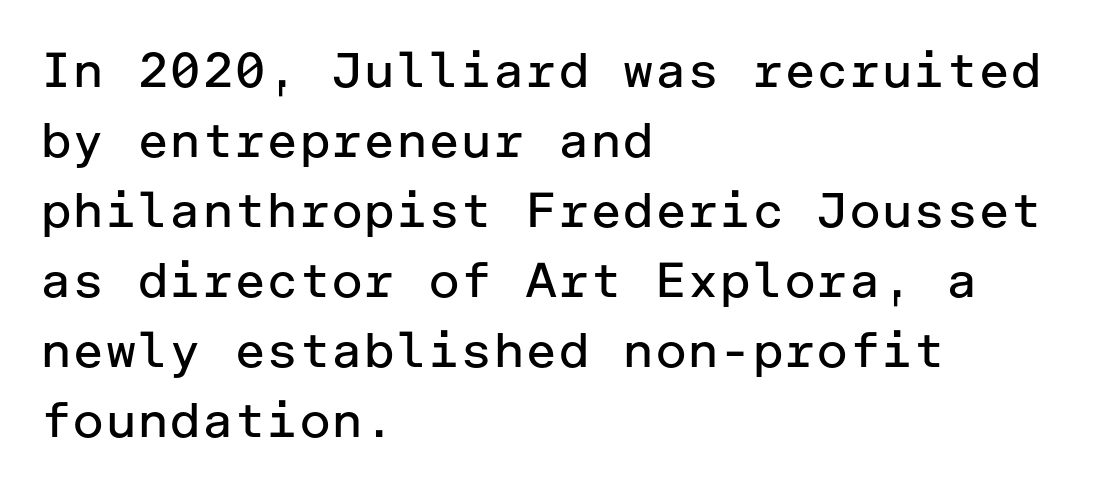
One glance says typical: line gaps are just what's usual. Has an underline been added? It has not. Observe the ordinary spacing: letters are neighbours, not strangers. Serif or sans? Sans — the stroke terminals are bare. Heft: none added — not bold.
